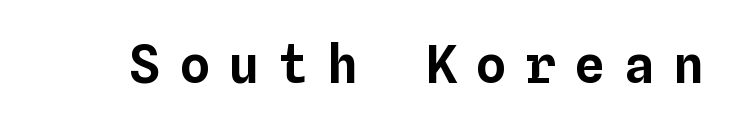
{"italic": "no", "width": "normal", "stroke_contrast": "low", "x_height": "medium", "monospaced": "yes", "underline": "no", "letter_spacing": "wide", "letter_spacing_em": 0.35, "glyph_px": 52}
